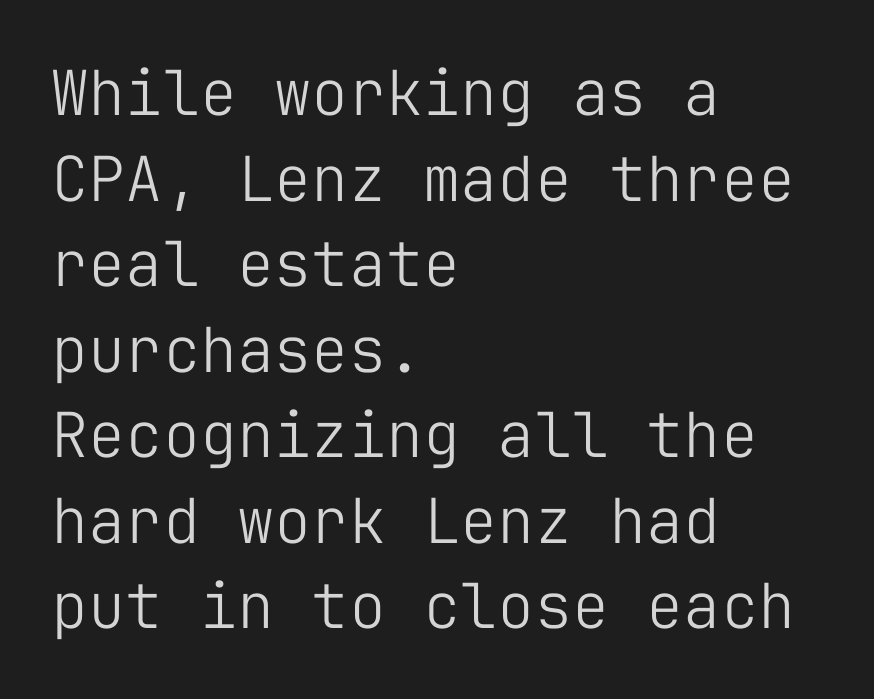
{"serif": "no", "italic": "no", "bold": "no", "weight": "light", "width": "normal", "stroke_contrast": "low", "x_height": "medium", "monospaced": "yes", "underline": "no", "align": "left", "line_spacing": "normal", "line_spacing_ratio": 1.38, "letter_spacing": "normal", "letter_spacing_em": 0.0, "glyph_px": 62}
